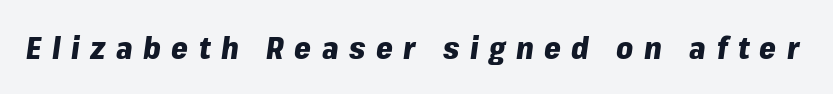
{"italic": "yes", "lean": "right", "slant_degrees": 8, "bold": "yes", "weight": "heavy", "width": "normal", "stroke_contrast": "low", "x_height": "medium", "monospaced": "no", "underline": "no", "letter_spacing": "wide", "letter_spacing_em": 0.35, "glyph_px": 30}
